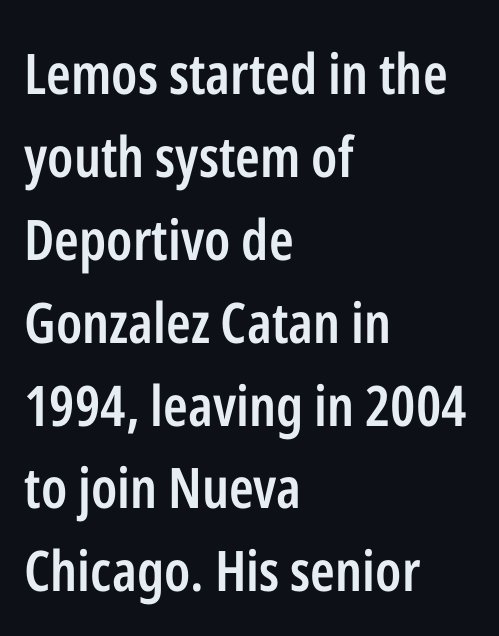
The image shows 56 px semibold, condensed sans-serif type, upright; set left-aligned, normal line spacing (1.48x), normal letter spacing, not underlined; low stroke contrast and a medium x-height.
